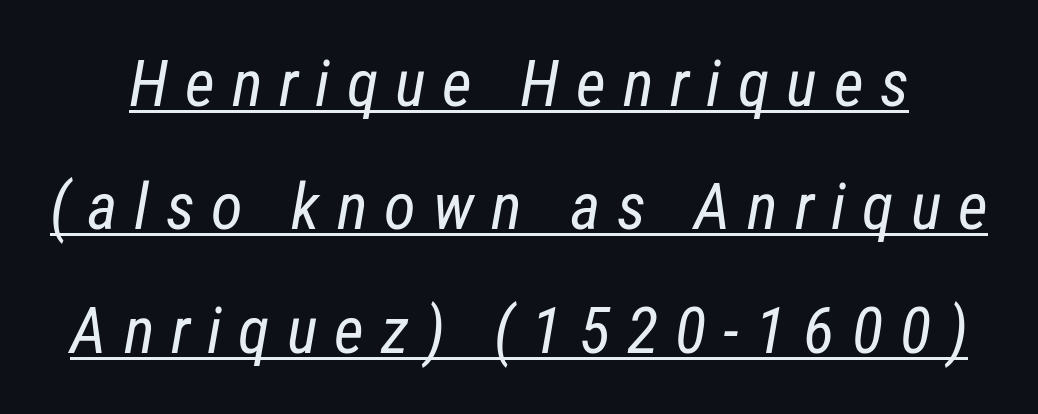
Weight class: somewhere from thin through regular. Is the letter spacing exaggerated? Yes — the characters are pushed far apart. These lines are rendered in a variable-pitch font. This is underlined copy, the kind a proofreader might mark for attention.
